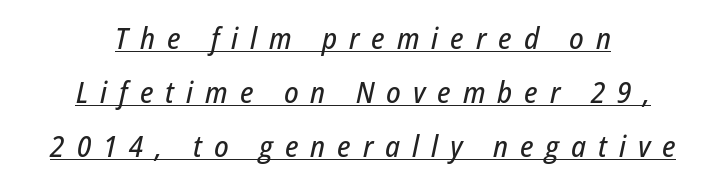
Q: Is the text italic (slanted)? A: Yes, it leans right by about 12 degrees.
Q: Is the text underlined? A: Yes.
Q: How is the paragraph aligned? A: Centered.
Q: Is the spacing between letters normal or unusually wide? A: Unusually wide.
Q: Width (condensed, normal, or wide)? A: Condensed.
Q: Stroke contrast? A: Low.
Q: x-height? A: Medium.
Q: Monospaced? A: No.
